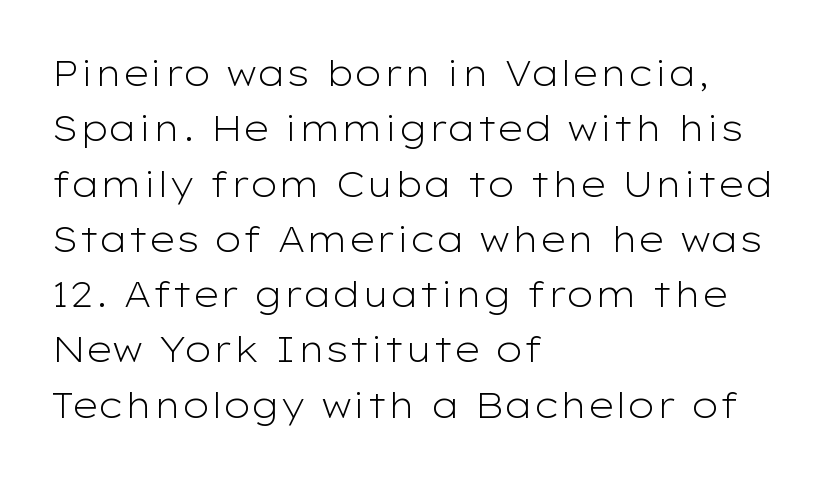
Q: Is the text bold? A: No.
Q: Is the text italic (slanted)? A: No, it is upright.
Q: Is the typeface a serif or a sans-serif typeface? A: Sans-serif.
Q: Is the text underlined? A: No.
Q: How is the paragraph aligned? A: Left-aligned.
Q: Is the spacing between letters normal or unusually wide? A: Normal.
Q: Is the spacing between lines tight, normal or loose? A: Normal.
Q: Width (condensed, normal, or wide)? A: Wide.
Q: Stroke contrast? A: Low.
Q: x-height? A: Medium.
Q: Monospaced? A: No.
